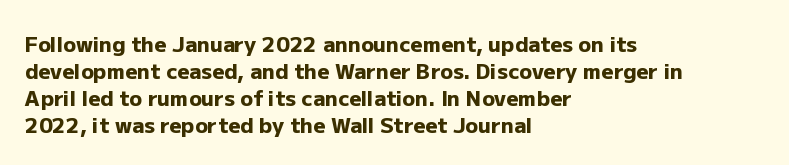
{"italic": "no", "bold": "yes", "underline": "no", "align": "left", "line_spacing": "normal", "line_spacing_ratio": 1.29, "letter_spacing": "normal", "letter_spacing_em": 0.0, "glyph_px": 21}
